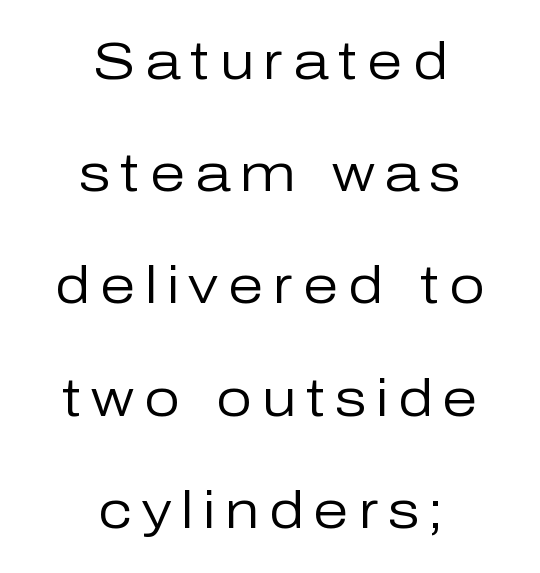
{"serif": "no", "italic": "no", "bold": "no", "weight": "regular", "width": "normal", "stroke_contrast": "low", "x_height": "medium", "monospaced": "no", "underline": "no", "align": "center", "line_spacing": "loose", "line_spacing_ratio": 2.2, "glyph_px": 51}
